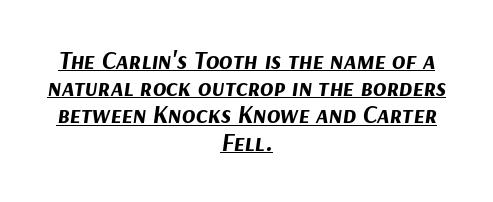
Q: Is the text bold? A: Yes.
Q: Is the text italic (slanted)? A: Yes, it leans right by about 9 degrees.
Q: Is the text underlined? A: Yes.
Q: How is the paragraph aligned? A: Centered.
Q: Is the spacing between letters normal or unusually wide? A: Normal.
Q: Is the spacing between lines tight, normal or loose? A: Tight.
